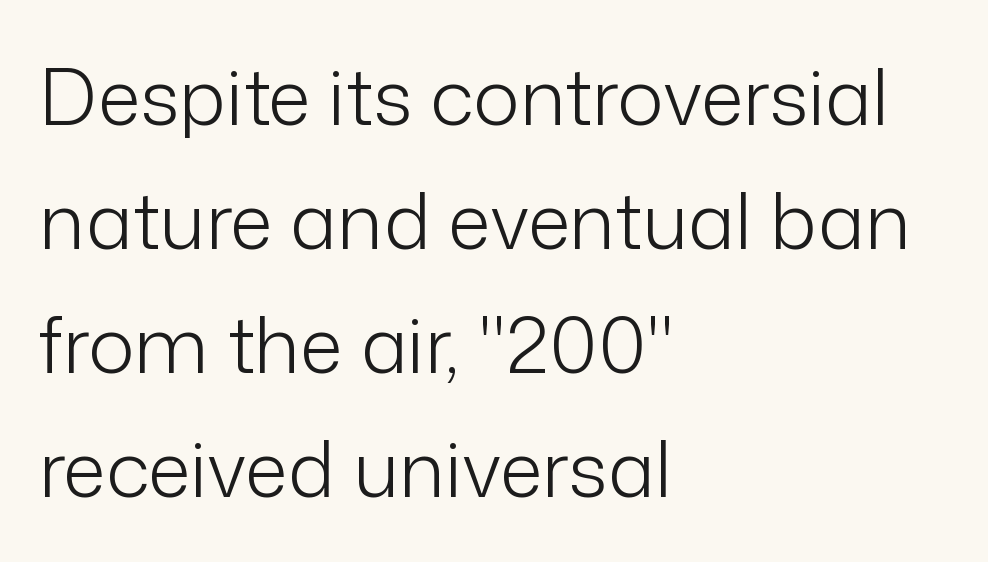
{"serif": "no", "italic": "no", "bold": "no", "weight": "light", "width": "normal", "stroke_contrast": "low", "x_height": "medium", "monospaced": "no", "underline": "no", "align": "left", "line_spacing": "normal", "line_spacing_ratio": 1.59, "letter_spacing": "normal", "letter_spacing_em": 0.0, "glyph_px": 78}
